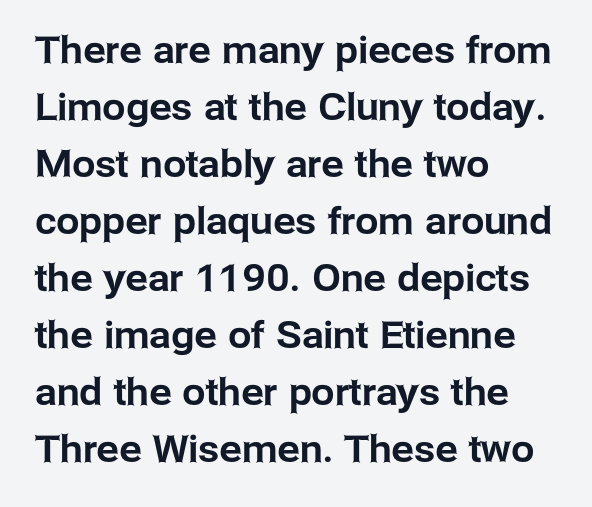
The image shows 37 px sans-serif type, upright; set left-aligned, normal line spacing (1.54x), normal letter spacing, not underlined; low stroke contrast and a medium x-height.
